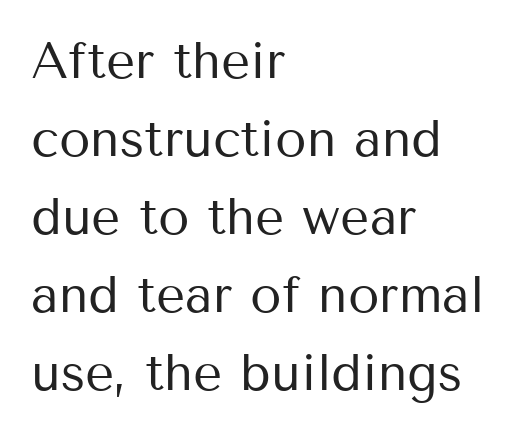
{"serif": "no", "italic": "no", "bold": "no", "weight": "regular", "width": "normal", "stroke_contrast": "medium", "x_height": "medium", "monospaced": "no", "underline": "no", "align": "left", "line_spacing": "normal", "line_spacing_ratio": 1.53, "letter_spacing": "normal", "letter_spacing_em": 0.0, "glyph_px": 51}
